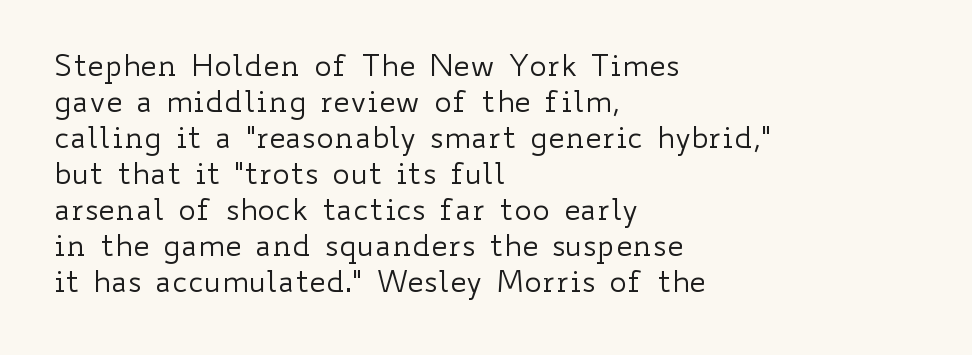
Q: Is the text bold? A: No.
Q: Is the text italic (slanted)? A: No, it is upright.
Q: Is the text underlined? A: No.
Q: How is the paragraph aligned? A: Left-aligned.
Q: Is the spacing between letters normal or unusually wide? A: Normal.
Q: Width (condensed, normal, or wide)? A: Wide.
Q: Stroke contrast? A: Low.
Q: x-height? A: Small.
Q: Monospaced? A: No.
